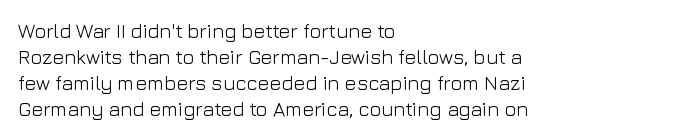
Where is the straight margin? On the left. This sample keeps an unexceptional amount of space between lines. The typesetting does not lean heavy: it is not bold. The gaps between neighbouring characters are ordinary and unremarkable. A clean baseline with only descenders dipping below it.
